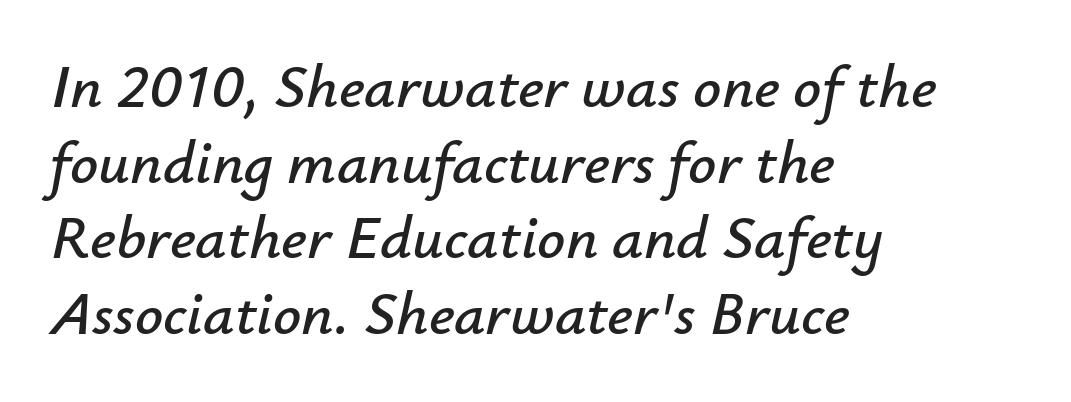
{"italic": "yes", "lean": "right", "slant_degrees": 12, "width": "normal", "stroke_contrast": "low", "x_height": "small", "monospaced": "no", "underline": "no", "align": "left", "line_spacing_ratio": 1.22, "letter_spacing": "normal", "letter_spacing_em": 0.0, "glyph_px": 62}
